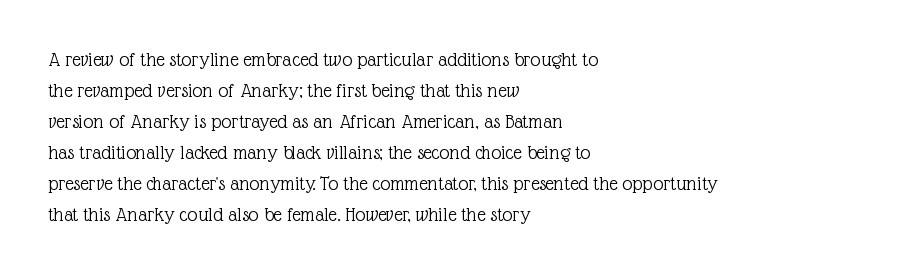
The image shows 21 px text type, upright; set left-aligned, normal line spacing (1.48x), normal letter spacing, not underlined.
